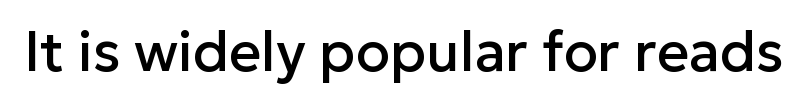
Q: Is the text italic (slanted)? A: No, it is upright.
Q: Is the typeface a serif or a sans-serif typeface? A: Sans-serif.
Q: Is the text underlined? A: No.
Q: Is the spacing between letters normal or unusually wide? A: Normal.
Q: Width (condensed, normal, or wide)? A: Normal.
Q: Stroke contrast? A: Low.
Q: x-height? A: Medium.
Q: Monospaced? A: No.
